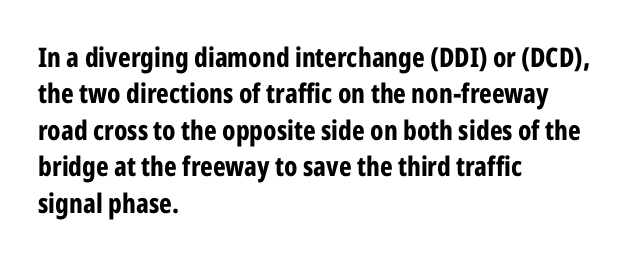
{"italic": "no", "bold": "yes", "underline": "no", "align": "left", "line_spacing": "normal", "line_spacing_ratio": 1.35, "letter_spacing": "normal", "letter_spacing_em": 0.0, "glyph_px": 27}
